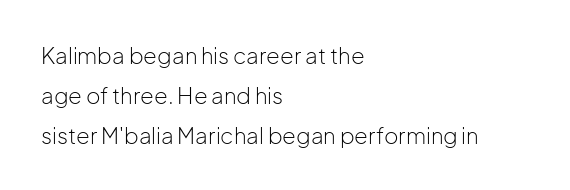
The letterforms sit shoulder to shoulder at normal distance. The face looks like a standard text weight, possibly lighter. Leftover space on each line is placed entirely after the last word. No italicization has been applied; the sample stays upright.
